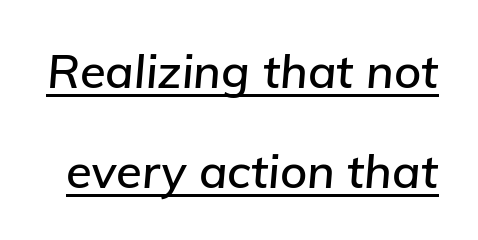
{"italic": "yes", "lean": "right", "slant_degrees": 5, "width": "normal", "stroke_contrast": "low", "x_height": "medium", "monospaced": "no", "underline": "yes", "line_spacing": "loose", "line_spacing_ratio": 2.12, "letter_spacing": "normal", "letter_spacing_em": 0.0, "glyph_px": 47}
